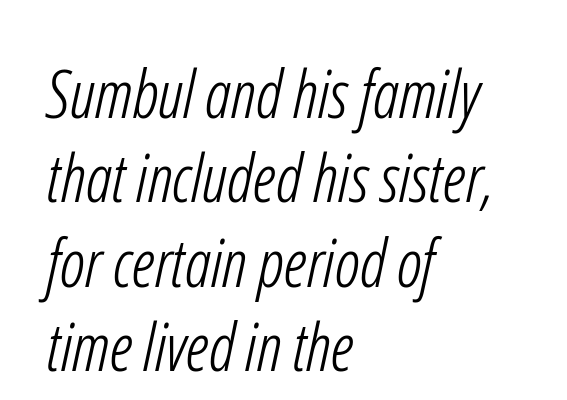
{"serif": "no", "bold": "no", "weight": "light", "width": "condensed", "stroke_contrast": "low", "x_height": "medium", "monospaced": "no", "underline": "no", "align": "left", "line_spacing": "normal", "line_spacing_ratio": 1.28, "letter_spacing": "normal", "letter_spacing_em": 0.0, "glyph_px": 66}
